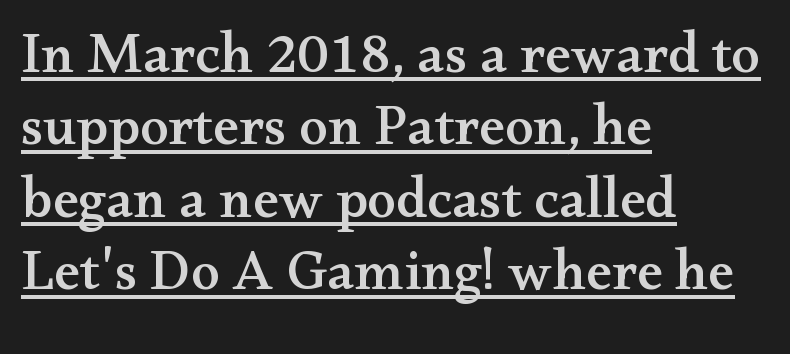
{"serif": "yes", "italic": "no", "width": "wide", "stroke_contrast": "medium", "x_height": "small", "monospaced": "no", "underline": "yes", "align": "left", "line_spacing": "normal", "line_spacing_ratio": 1.25, "letter_spacing": "normal", "letter_spacing_em": 0.0, "glyph_px": 58}
